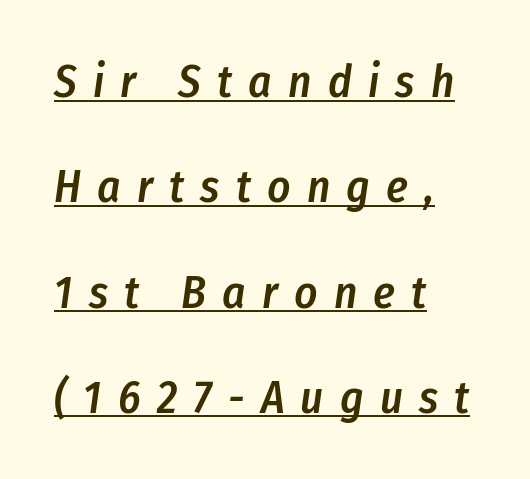
The image shows 45 px semibold, condensed type, italic (leaning right); set left-aligned, loose line spacing (2.34x), unusually wide letter spacing (+0.36 em), underlined; low stroke contrast and a medium x-height.
